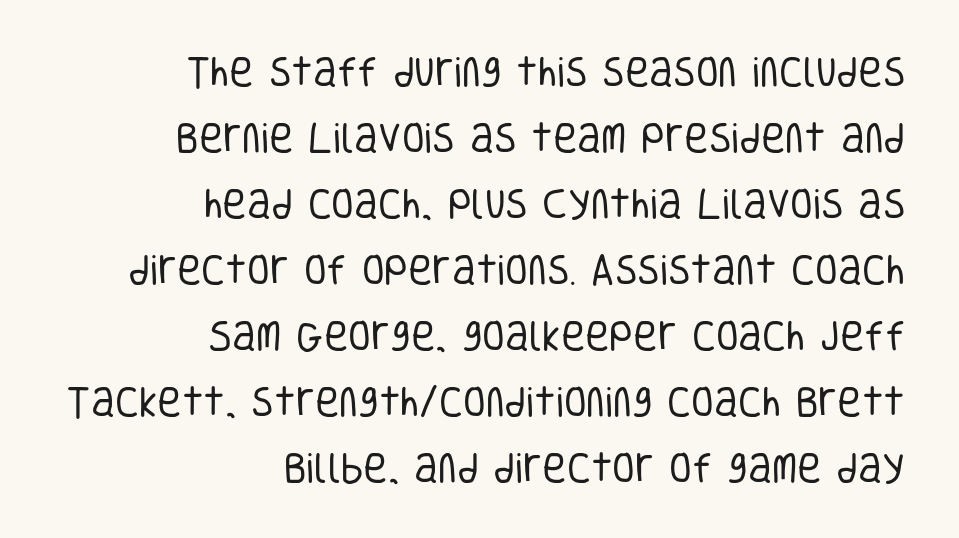
Q: Is the text bold? A: No.
Q: Is the text italic (slanted)? A: No, it is upright.
Q: Is the typeface a serif or a sans-serif typeface? A: Sans-serif.
Q: Is the text underlined? A: No.
Q: How is the paragraph aligned? A: Right-aligned.
Q: Is the spacing between letters normal or unusually wide? A: Normal.
Q: Is the spacing between lines tight, normal or loose? A: Loose.
Q: Width (condensed, normal, or wide)? A: Condensed.
Q: Stroke contrast? A: Low.
Q: x-height? A: Large.
Q: Monospaced? A: No.
